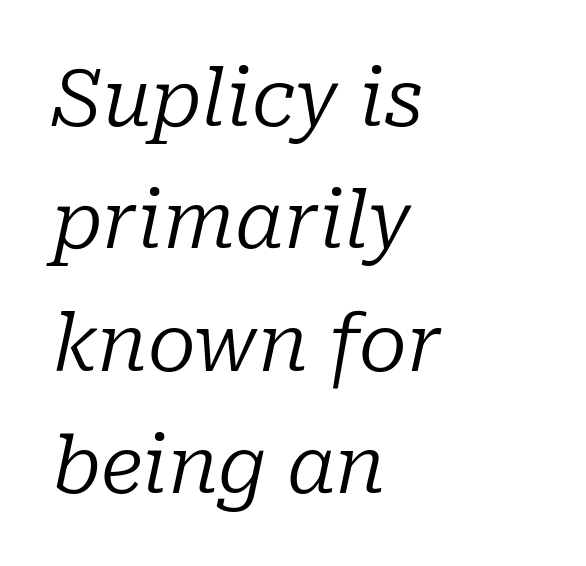
{"serif": "yes", "italic": "yes", "lean": "right", "slant_degrees": 10, "bold": "no", "weight": "regular", "width": "normal", "stroke_contrast": "low", "x_height": "medium", "monospaced": "no", "underline": "no", "align": "left", "line_spacing": "normal", "line_spacing_ratio": 1.55, "letter_spacing": "normal", "letter_spacing_em": 0.0, "glyph_px": 79}
